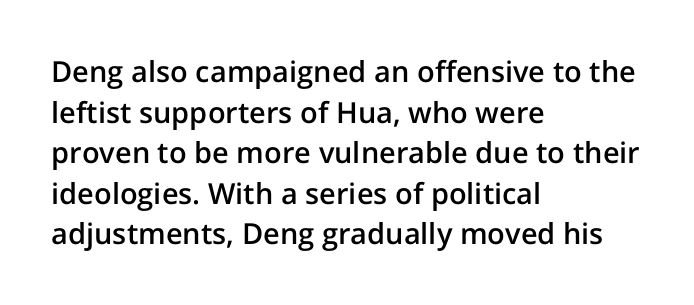
{"serif": "no", "italic": "no", "bold": "semi", "weight": "semibold", "width": "normal", "stroke_contrast": "low", "x_height": "medium", "monospaced": "no", "underline": "no", "align": "left", "line_spacing": "normal", "line_spacing_ratio": 1.4, "letter_spacing": "normal", "letter_spacing_em": 0.0, "glyph_px": 29}
